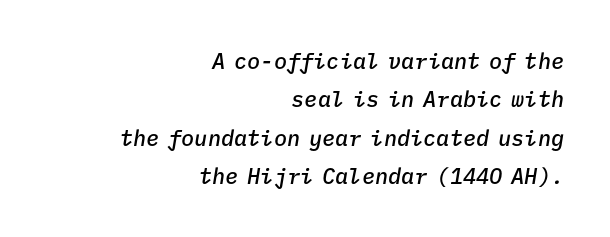
The image shows 22 px text type, italic (leaning right); set right-aligned, line spacing 1.74x, normal letter spacing, not underlined.
